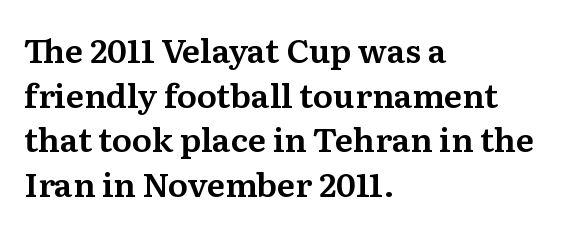
{"serif": "yes", "italic": "no", "width": "normal", "stroke_contrast": "medium", "x_height": "medium", "monospaced": "no", "underline": "no", "align": "left", "line_spacing": "normal", "line_spacing_ratio": 1.35, "letter_spacing": "normal", "letter_spacing_em": 0.0, "glyph_px": 33}
